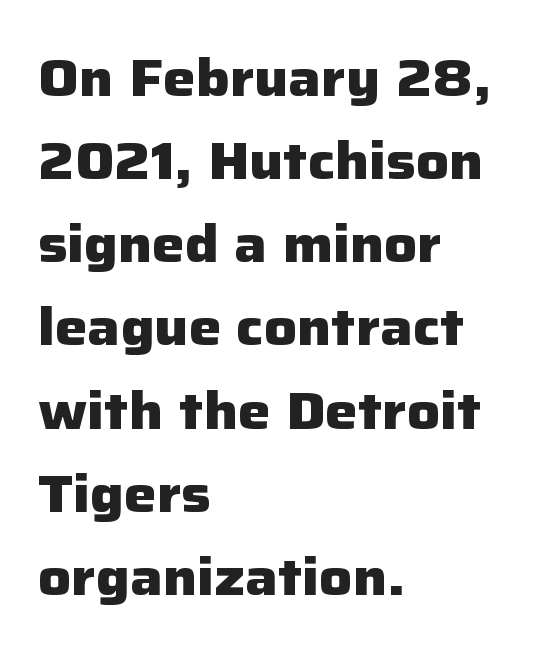
Evenly set lines give the paragraph a standard silhouette. Upright lettering throughout. Words appear dense and cohesive because spacing is normal. Emphasis by weight is at full strength: bold.
